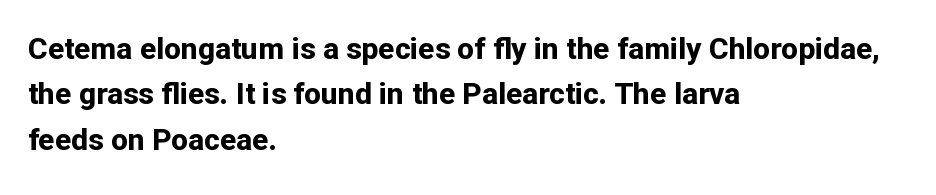
Q: Is the text bold? A: Yes.
Q: Is the text italic (slanted)? A: No, it is upright.
Q: Is the typeface a serif or a sans-serif typeface? A: Sans-serif.
Q: Is the text underlined? A: No.
Q: How is the paragraph aligned? A: Left-aligned.
Q: Is the spacing between letters normal or unusually wide? A: Normal.
Q: Is the spacing between lines tight, normal or loose? A: Normal.
Q: Width (condensed, normal, or wide)? A: Normal.
Q: Stroke contrast? A: Low.
Q: x-height? A: Medium.
Q: Monospaced? A: No.
